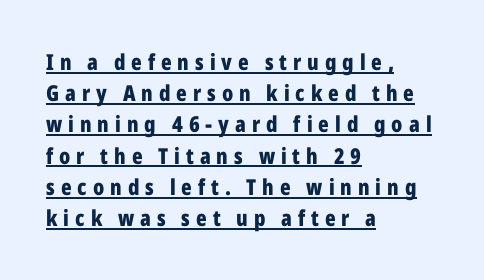
The image shows 22 px bold type, upright; set left-aligned, normal line spacing (1.42x), unusually wide letter spacing (+0.27 em), underlined.
